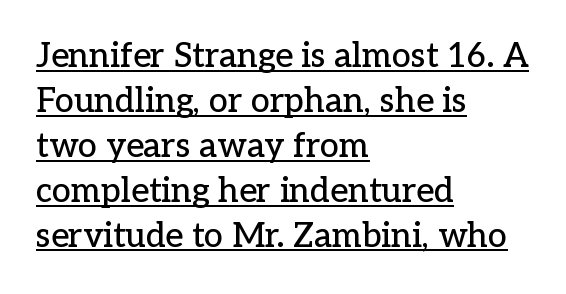
Here the glyphs are tracked normally, forming tight word shapes. What decoration does the sample have? An underline. Each new line begins a customary step beneath the previous one. Italic: no, the glyphs are upright roman. Horizontal alignment here is leftward, the default for most running prose.
